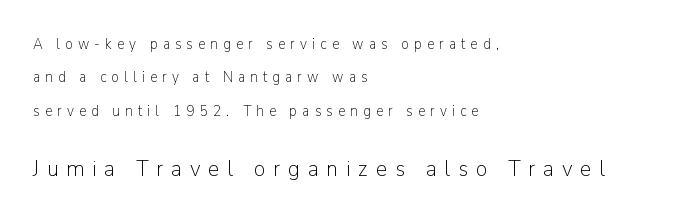
Characters follow at a spacing far wider than the type designer built in. The glyphs are unaccompanied by any horizontal stroke below them. Where is the straight margin? On the left. Compared with a typical body face, this is equally light or lighter still. The lower block of text is set noticeably larger than the block above it.
